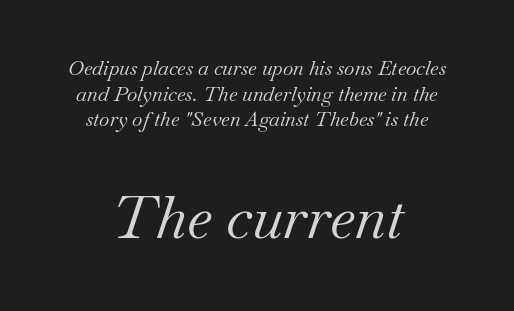
Q: Is the text bold? A: No.
Q: Is the text italic (slanted)? A: Yes, it leans right by about 18 degrees.
Q: Is the typeface a serif or a sans-serif typeface? A: Serif.
Q: Is the text underlined? A: No.
Q: How is the paragraph aligned? A: Centered.
Q: Is the spacing between letters normal or unusually wide? A: Normal.
Q: Is the spacing between lines tight, normal or loose? A: Normal.
Q: Which block of text is set in a larger size, the first (top) or the second (bottom)? A: The second (bottom) one.
Q: Width (condensed, normal, or wide)? A: Normal.
Q: Stroke contrast? A: Medium.
Q: x-height? A: Small.
Q: Monospaced? A: No.
